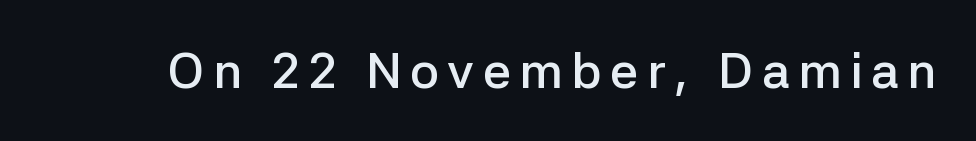
{"serif": "no", "italic": "no", "bold": "semi", "weight": "semibold", "width": "normal", "stroke_contrast": "low", "x_height": "medium", "monospaced": "no", "underline": "no", "glyph_px": 50}
